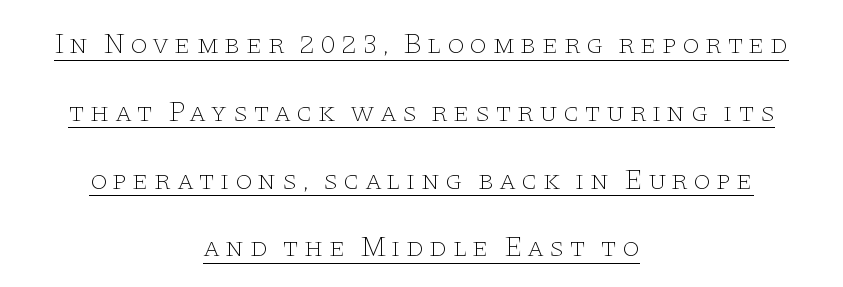
Rendered with straight, roman letterforms. The string is rendered with underlining switched on. The lines are spread far apart with generous leading. Summary of weight: not heavy and not bold. A student would call this center alignment; a typographer would say set centered. Is this a fixed-width face? No — the glyphs have proportional, varying widths.
